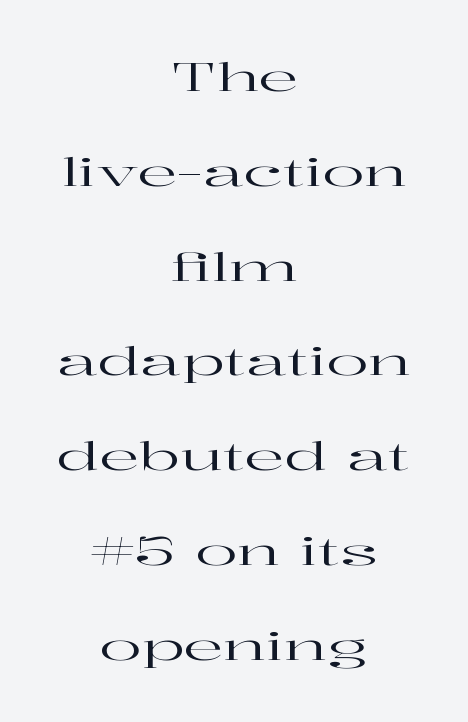
The image shows 39 px wide serif type, upright; set centered, loose line spacing (2.43x), normal letter spacing, not underlined; high stroke contrast and a medium x-height.
